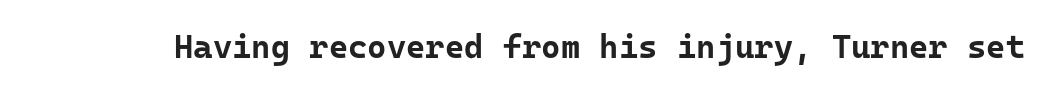
Quick note: underline off. The glyphs have the mass of a bold cut. You could call the tracking neutral — neither tight nor loose. The characters display no serif detailing; their extremities are plain. Quick note: not italic, upright.
